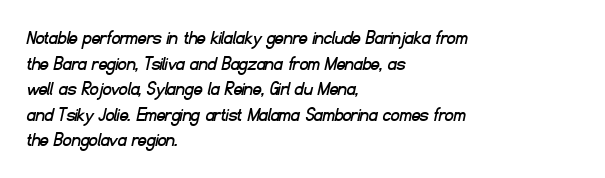
The image shows 21 px text type; set left-aligned, line spacing 1.22x, normal letter spacing, not underlined.
